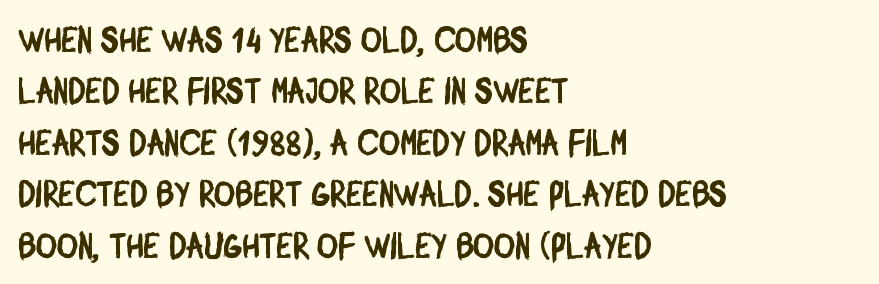
What kind of face is this? One without serifs — a sans. The rag falls on the right side of this text block. Check under the words: just untouched page. Quick note: interline space is typical.
